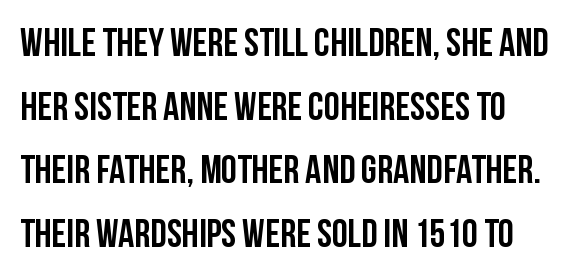
The image shows 40 px condensed sans-serif type, upright; set left-aligned, normal line spacing (1.59x), normal letter spacing, not underlined; low stroke contrast and a large x-height.
